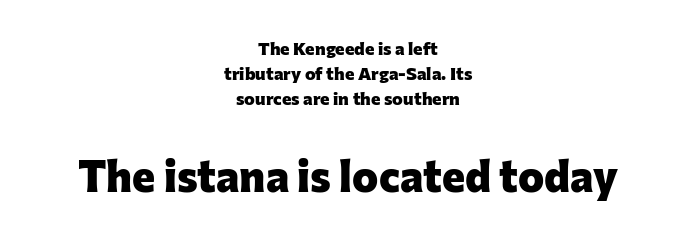
{"serif": "no", "italic": "no", "bold": "yes", "weight": "heavy", "width": "normal", "stroke_contrast": "low", "x_height": "medium", "monospaced": "no", "underline": "no", "align": "center", "line_spacing": "normal", "line_spacing_ratio": 1.4, "letter_spacing": "normal", "letter_spacing_em": 0.0, "larger_block": "second", "size_ratio": 2.44, "glyph_px": 44}
